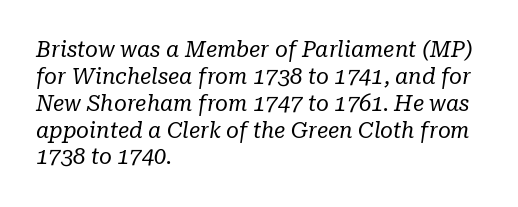
The image shows 22 px text type, italic (leaning right); set left-aligned, line spacing 1.22x, normal letter spacing, not underlined.
